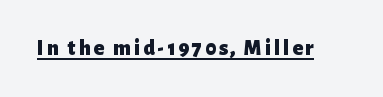
Q: Is the text bold? A: Yes.
Q: Is the text italic (slanted)? A: No, it is upright.
Q: Is the text underlined? A: Yes.
